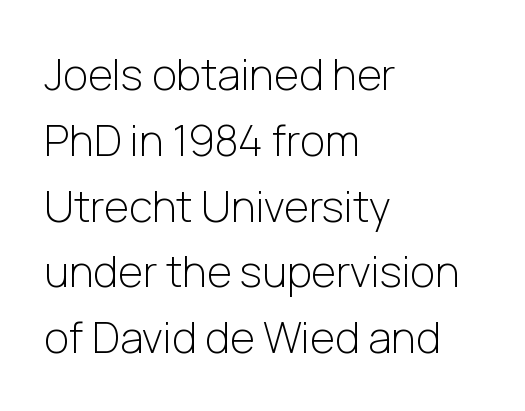
Is this a fixed-width face? No — the glyphs have proportional, varying widths. The leading is moderate, giving the passage an even texture. In terms of posture, this sample is upright. The specimen omits any rule beneath the text block's lines. A light-to-regular cut is what we see here.
